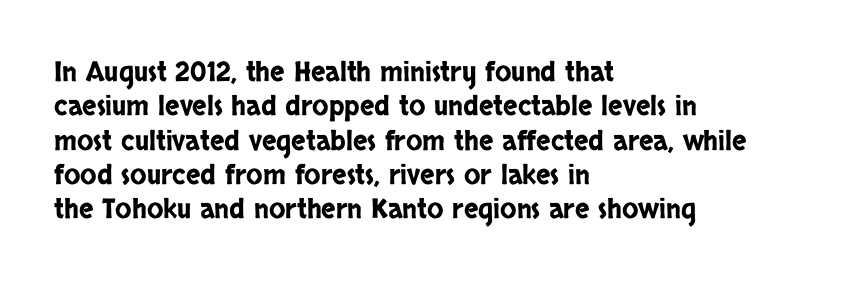
Q: Is the text italic (slanted)? A: No, it is upright.
Q: Is the text underlined? A: No.
Q: How is the paragraph aligned? A: Left-aligned.
Q: Is the spacing between letters normal or unusually wide? A: Normal.
Q: Is the spacing between lines tight, normal or loose? A: Normal.
